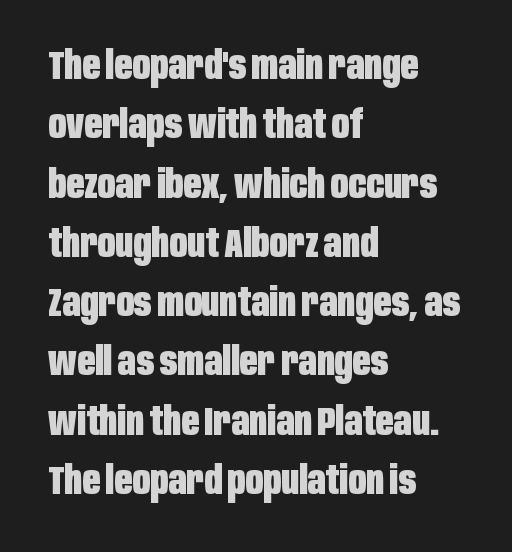
The glyphs are unaccompanied by any horizontal stroke below them. What's the leading like? Ordinary, nothing unusual. Serif or sans? Sans — the stroke terminals are bare. This is heavy type, rendered in bold. Each letter keeps its own natural width here, so spacing adapts to shape. A typesetter would call this zero additional tracking.
